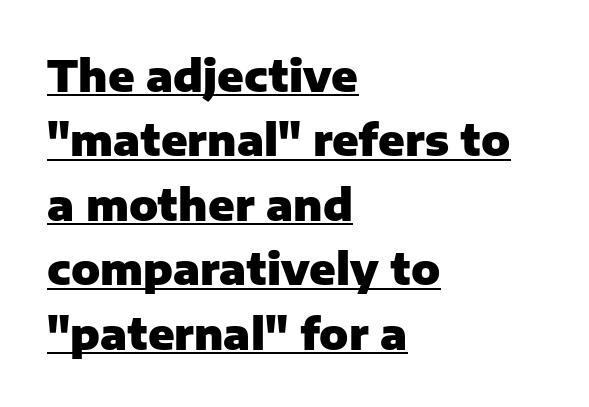
Q: Is the text bold? A: Yes.
Q: Is the text italic (slanted)? A: No, it is upright.
Q: Is the typeface a serif or a sans-serif typeface? A: Sans-serif.
Q: Is the text underlined? A: Yes.
Q: How is the paragraph aligned? A: Left-aligned.
Q: Is the spacing between letters normal or unusually wide? A: Normal.
Q: Is the spacing between lines tight, normal or loose? A: Normal.
Q: Width (condensed, normal, or wide)? A: Normal.
Q: Stroke contrast? A: Low.
Q: x-height? A: Medium.
Q: Monospaced? A: No.
